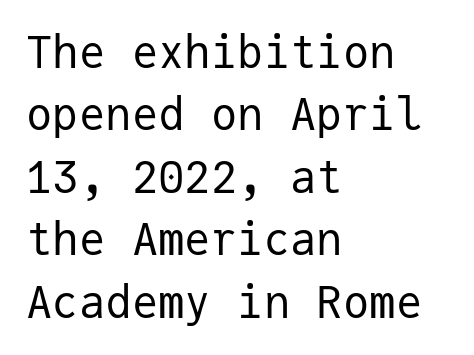
Q: Is the text bold? A: No.
Q: Is the text italic (slanted)? A: No, it is upright.
Q: Is the typeface a serif or a sans-serif typeface? A: Sans-serif.
Q: Is the text underlined? A: No.
Q: How is the paragraph aligned? A: Left-aligned.
Q: Is the spacing between letters normal or unusually wide? A: Normal.
Q: Is the spacing between lines tight, normal or loose? A: Normal.
Q: Width (condensed, normal, or wide)? A: Normal.
Q: Stroke contrast? A: Low.
Q: x-height? A: Medium.
Q: Monospaced? A: Yes.
